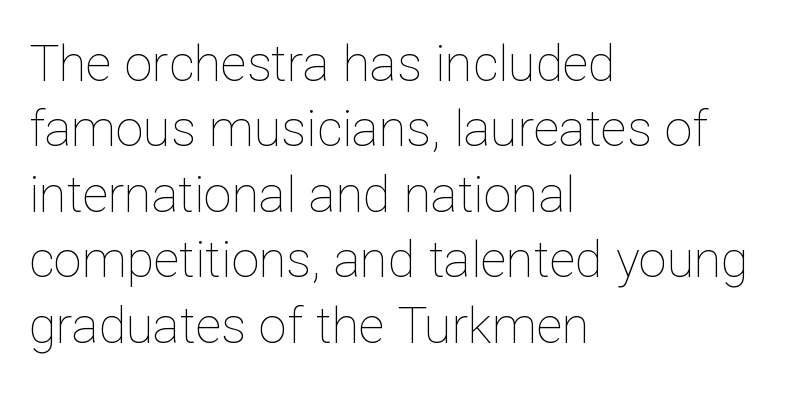
Q: Is the text bold? A: No.
Q: Is the text italic (slanted)? A: No, it is upright.
Q: Is the text underlined? A: No.
Q: How is the paragraph aligned? A: Left-aligned.
Q: Is the spacing between letters normal or unusually wide? A: Normal.
Q: Is the spacing between lines tight, normal or loose? A: Normal.
Q: Width (condensed, normal, or wide)? A: Normal.
Q: Stroke contrast? A: Low.
Q: x-height? A: Medium.
Q: Monospaced? A: No.
